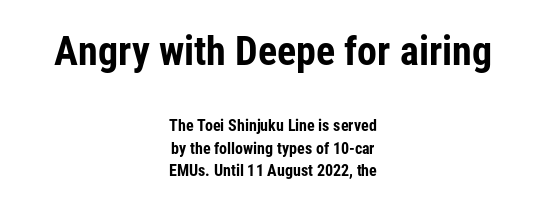
Q: Is the text bold? A: Yes.
Q: Is the text italic (slanted)? A: No, it is upright.
Q: Is the typeface a serif or a sans-serif typeface? A: Sans-serif.
Q: Is the text underlined? A: No.
Q: How is the paragraph aligned? A: Centered.
Q: Is the spacing between letters normal or unusually wide? A: Normal.
Q: Is the spacing between lines tight, normal or loose? A: Normal.
Q: Which block of text is set in a larger size, the first (top) or the second (bottom)? A: The first (top) one.
Q: Width (condensed, normal, or wide)? A: Condensed.
Q: Stroke contrast? A: Low.
Q: x-height? A: Medium.
Q: Monospaced? A: No.
